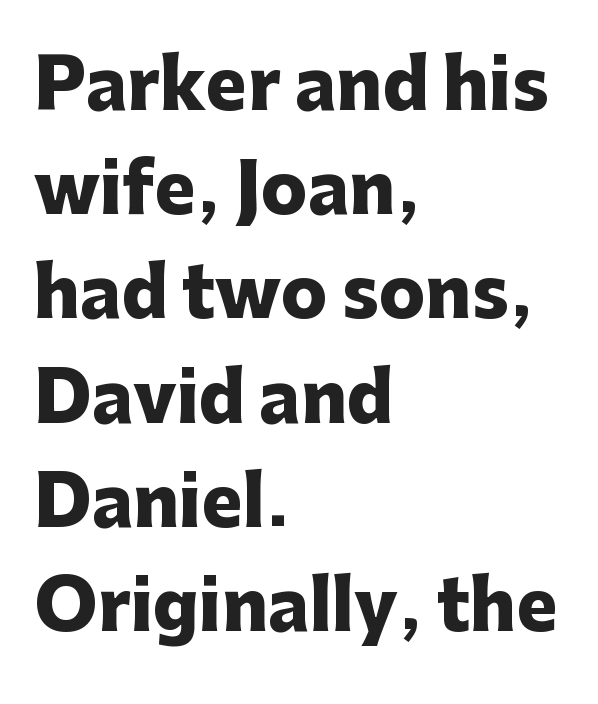
The passage shown is not underscored anywhere. Is this a fixed-width face? No — the glyphs have proportional, varying widths. Serifs: no, the terminals of the letterforms are clean. Is the block centered? No — it sits flush against the left margin. Ascenders rise straight up at ninety degrees. Compared with typical paragraphs, the rows here are spaced about the same.
